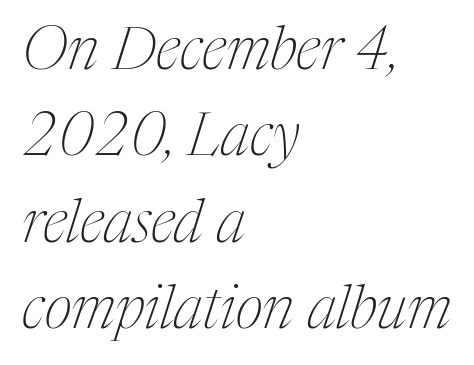
The image shows 60 px thin, condensed serif type, italic (leaning right); set left-aligned, normal line spacing (1.44x), normal letter spacing, not underlined; medium stroke contrast and a medium x-height.
